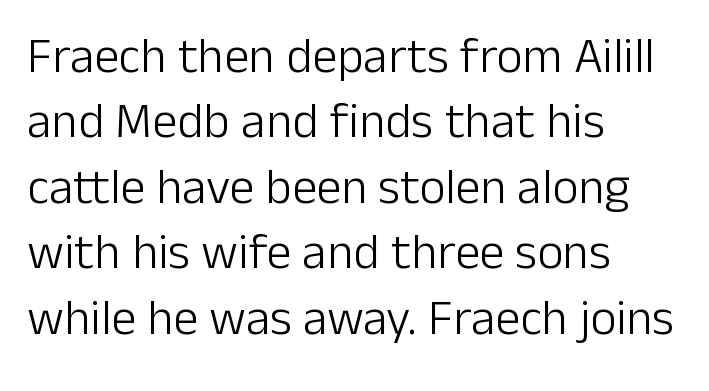
{"serif": "no", "italic": "no", "bold": "no", "weight": "light", "width": "normal", "stroke_contrast": "low", "x_height": "medium", "monospaced": "no", "underline": "no", "align": "left", "line_spacing": "normal", "line_spacing_ratio": 1.31, "letter_spacing": "normal", "letter_spacing_em": 0.0, "glyph_px": 50}
